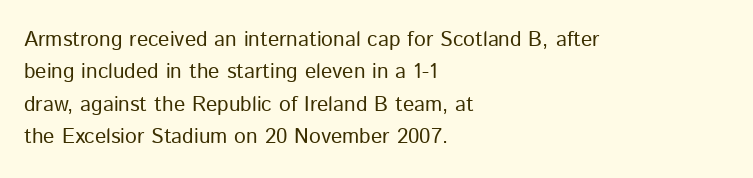
The image shows 21 px text type, upright; set left-aligned, normal line spacing (1.54x), normal letter spacing, not underlined.
